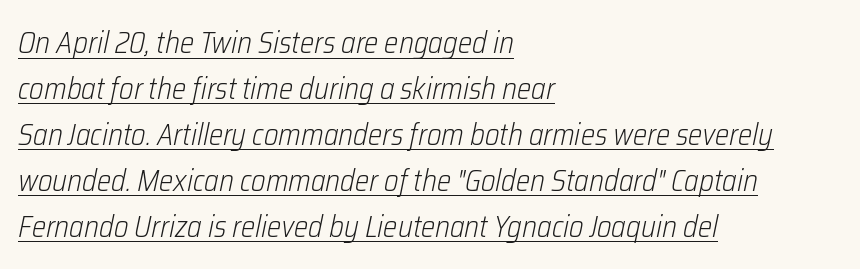
{"italic": "yes", "lean": "right", "slant_degrees": 12, "bold": "no", "weight": "light", "width": "condensed", "stroke_contrast": "low", "x_height": "medium", "monospaced": "no", "underline": "yes", "align": "left", "line_spacing": "normal", "line_spacing_ratio": 1.53, "letter_spacing": "normal", "letter_spacing_em": 0.0, "glyph_px": 30}
